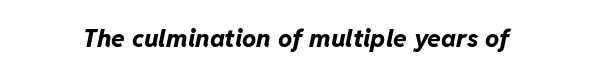
These words are printed bold, with thick strokes throughout. The letterforms sit shoulder to shoulder at normal distance. Style check: oblique. The words here are not underlined.
